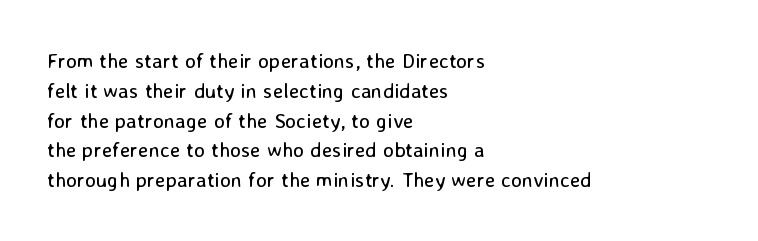
Quick note: interline space is typical. Nothing unusual about the tracking: characters are spaced as the font intends. Unmarked baselines from the first word to the last. No italicization has been applied; the sample stays upright.
